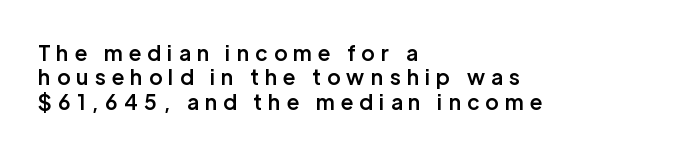
Has an underline been added? It has not. In CSS terms this would be text-align: left. There is plenty of visible air inserted between adjacent glyphs. Rendered with straight, roman letterforms.
